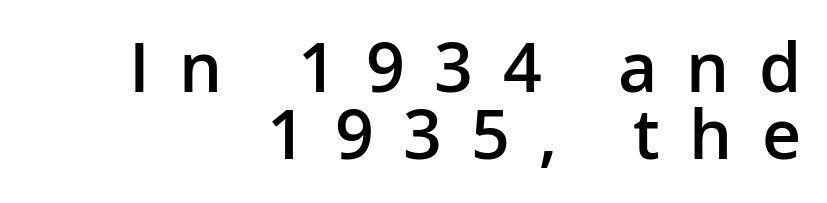
The image shows 68 px semibold sans-serif type, upright; set right-aligned, tight line spacing (0.99x), unusually wide letter spacing (+0.43 em), not underlined; low stroke contrast and a medium x-height.
